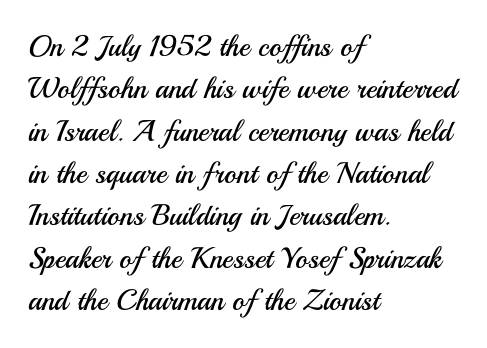
Q: Is the text bold? A: No.
Q: Is the text italic (slanted)? A: Yes.
Q: Is the typeface a serif or a sans-serif typeface? A: Sans-serif.
Q: Is the text underlined? A: No.
Q: How is the paragraph aligned? A: Left-aligned.
Q: Is the spacing between letters normal or unusually wide? A: Normal.
Q: Is the spacing between lines tight, normal or loose? A: Normal.
Q: Width (condensed, normal, or wide)? A: Normal.
Q: Stroke contrast? A: Medium.
Q: x-height? A: Small.
Q: Monospaced? A: No.
